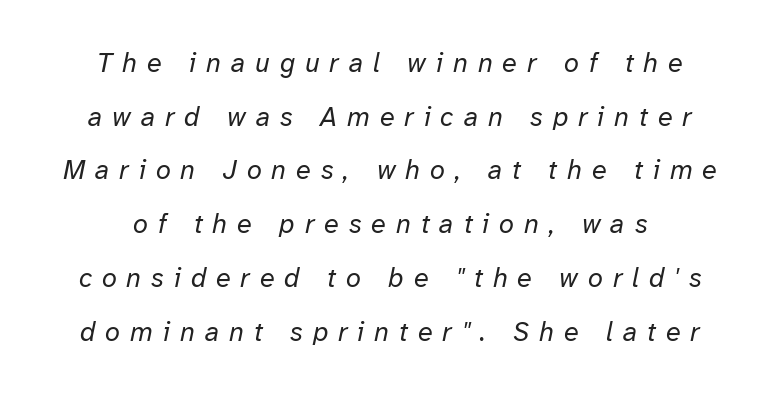
{"italic": "yes", "lean": "right", "slant_degrees": 12, "bold": "no", "underline": "no", "align": "center", "line_spacing": "loose", "line_spacing_ratio": 1.99, "letter_spacing": "wide", "letter_spacing_em": 0.37, "glyph_px": 27}
